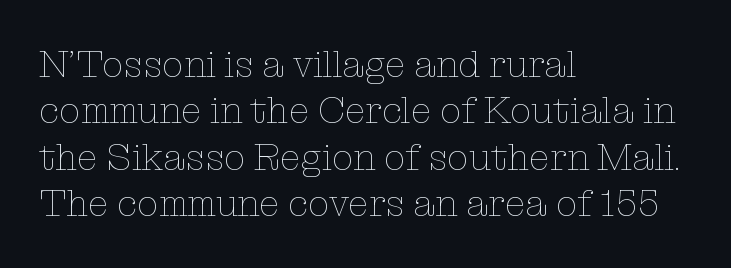
Q: Is the text bold? A: No.
Q: Is the text italic (slanted)? A: No, it is upright.
Q: Is the text underlined? A: No.
Q: How is the paragraph aligned? A: Left-aligned.
Q: Is the spacing between letters normal or unusually wide? A: Normal.
Q: Width (condensed, normal, or wide)? A: Normal.
Q: Stroke contrast? A: Low.
Q: x-height? A: Medium.
Q: Monospaced? A: No.
